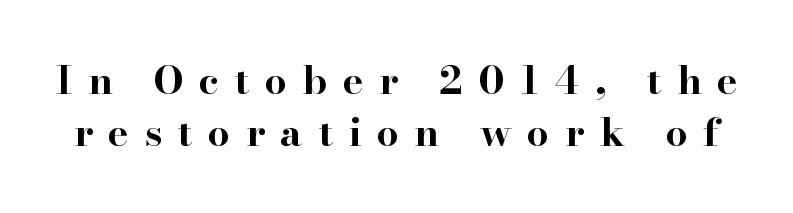
{"serif": "yes", "italic": "no", "bold": "yes", "weight": "bold", "width": "wide", "stroke_contrast": "high", "x_height": "small", "monospaced": "no", "underline": "no", "line_spacing": "normal", "line_spacing_ratio": 1.34, "letter_spacing": "wide", "letter_spacing_em": 0.4, "glyph_px": 39}
